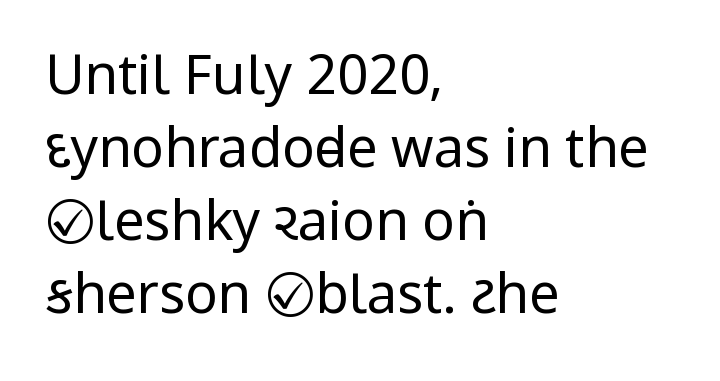
Q: Is the text bold? A: No.
Q: Is the text italic (slanted)? A: No, it is upright.
Q: Is the typeface a serif or a sans-serif typeface? A: Sans-serif.
Q: Is the text underlined? A: No.
Q: How is the paragraph aligned? A: Left-aligned.
Q: Is the spacing between letters normal or unusually wide? A: Normal.
Q: Is the spacing between lines tight, normal or loose? A: Normal.
Q: Width (condensed, normal, or wide)? A: Condensed.
Q: Stroke contrast? A: Low.
Q: x-height? A: Large.
Q: Monospaced? A: No.
